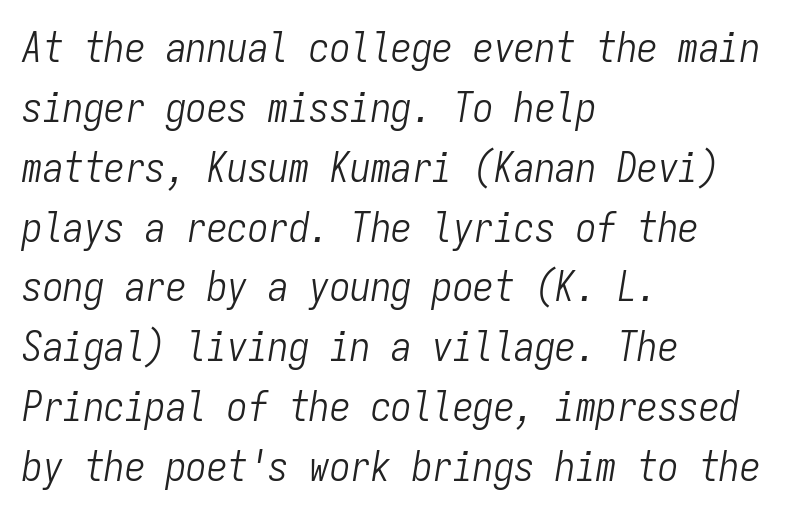
The image shows 41 px light, condensed type, italic (leaning right), monospaced; set left-aligned, normal line spacing (1.46x), normal letter spacing, not underlined; low stroke contrast and a medium x-height.
